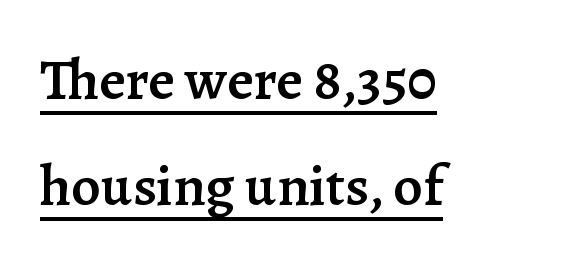
Q: Is the text bold? A: Semi-bold.
Q: Is the text italic (slanted)? A: No, it is upright.
Q: Is the typeface a serif or a sans-serif typeface? A: Serif.
Q: Is the text underlined? A: Yes.
Q: How is the paragraph aligned? A: Left-aligned.
Q: Is the spacing between letters normal or unusually wide? A: Normal.
Q: Width (condensed, normal, or wide)? A: Normal.
Q: Stroke contrast? A: Low.
Q: x-height? A: Medium.
Q: Monospaced? A: No.
